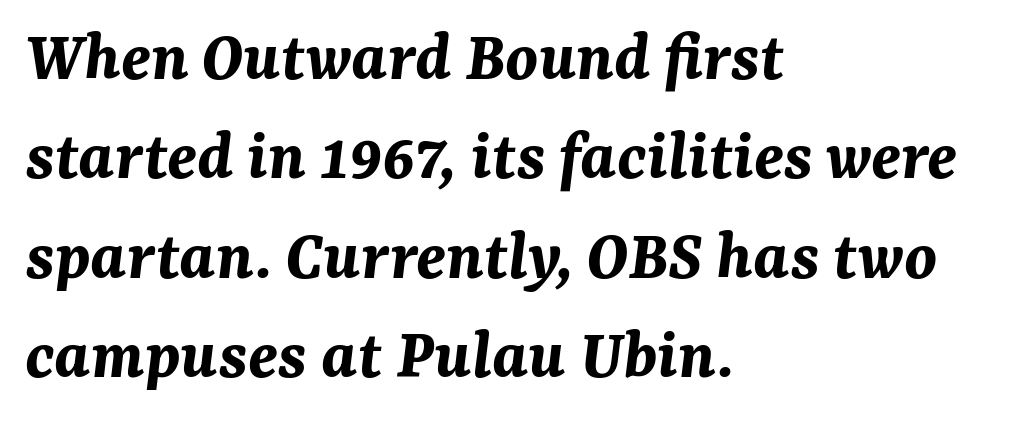
{"italic": "yes", "lean": "right", "slant_degrees": 7, "bold": "yes", "weight": "bold", "width": "normal", "stroke_contrast": "medium", "x_height": "medium", "monospaced": "no", "underline": "no", "align": "left", "line_spacing": "normal", "line_spacing_ratio": 1.36, "letter_spacing": "normal", "letter_spacing_em": 0.0, "glyph_px": 73}
